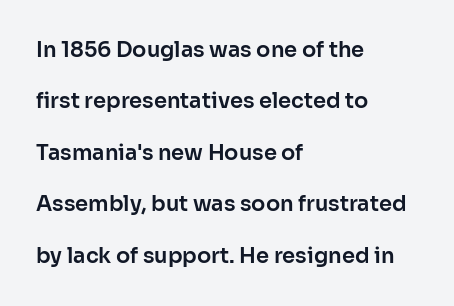
Q: Is the text italic (slanted)? A: No, it is upright.
Q: Is the text underlined? A: No.
Q: How is the paragraph aligned? A: Left-aligned.
Q: Is the spacing between letters normal or unusually wide? A: Normal.
Q: Is the spacing between lines tight, normal or loose? A: Loose.
